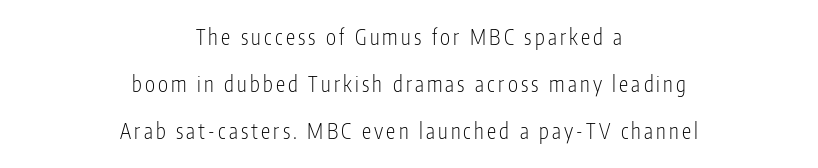
The image shows 21 px text type, upright; set centered, loose line spacing (2.25x), not underlined.
